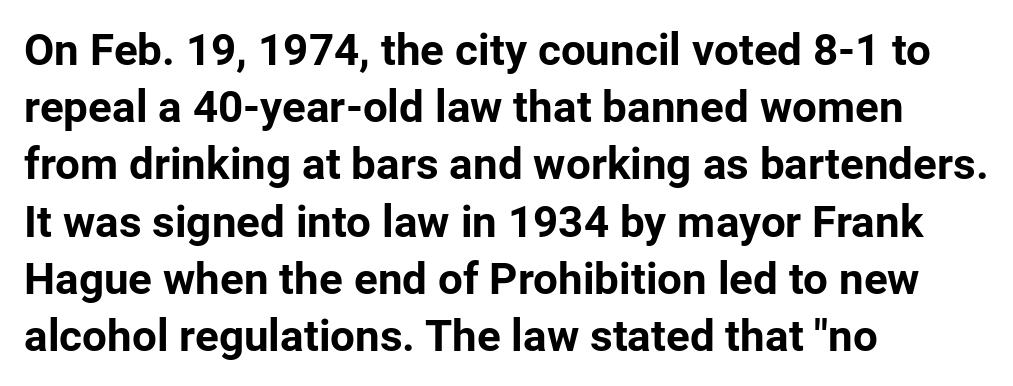
Q: Is the text bold? A: Yes.
Q: Is the text italic (slanted)? A: No, it is upright.
Q: Is the typeface a serif or a sans-serif typeface? A: Sans-serif.
Q: Is the text underlined? A: No.
Q: How is the paragraph aligned? A: Left-aligned.
Q: Is the spacing between letters normal or unusually wide? A: Normal.
Q: Is the spacing between lines tight, normal or loose? A: Normal.
Q: Width (condensed, normal, or wide)? A: Normal.
Q: Stroke contrast? A: Low.
Q: x-height? A: Medium.
Q: Monospaced? A: No.
